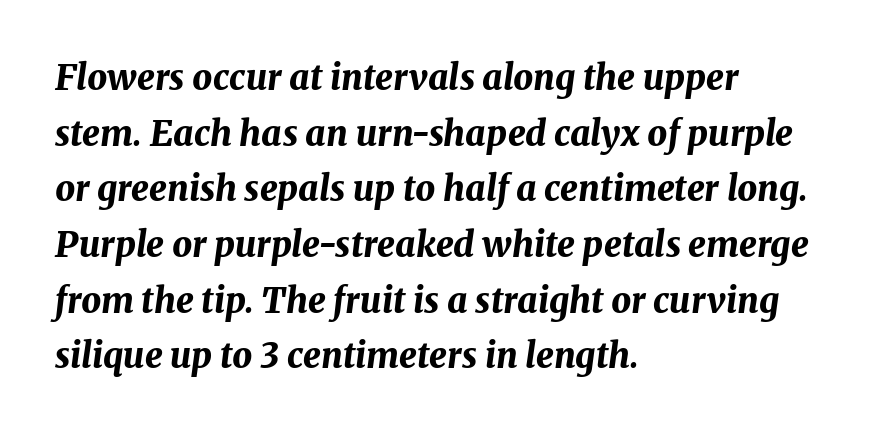
{"italic": "yes", "lean": "right", "slant_degrees": 8, "bold": "yes", "weight": "bold", "width": "normal", "stroke_contrast": "medium", "x_height": "medium", "monospaced": "no", "underline": "no", "align": "left", "line_spacing": "normal", "line_spacing_ratio": 1.59, "letter_spacing": "normal", "letter_spacing_em": 0.0, "glyph_px": 35}
